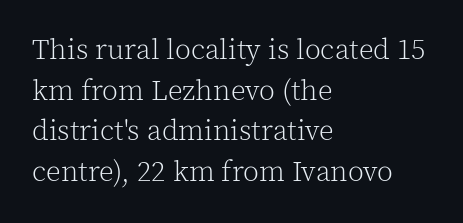
The image shows 29 px light serif type, upright; set left-aligned, normal line spacing (1.4x), normal letter spacing, not underlined; a medium x-height.
